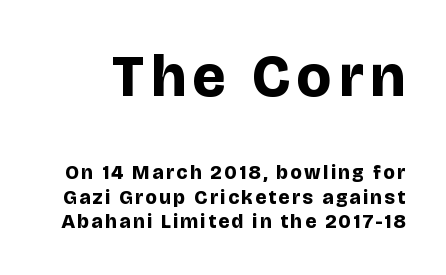
The image shows 59 px bold sans-serif type, upright; set line spacing 1.22x, not underlined; the first (top) block is 2.95x larger; low stroke contrast and a large x-height.
